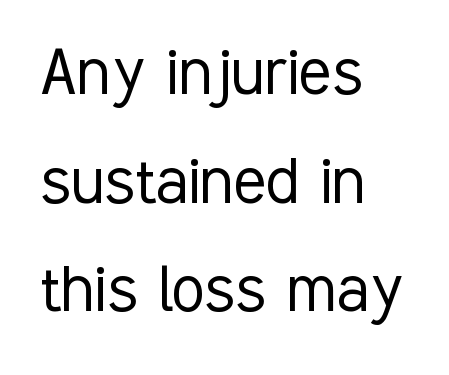
{"serif": "no", "italic": "no", "bold": "no", "weight": "light", "width": "condensed", "stroke_contrast": "low", "x_height": "medium", "monospaced": "no", "underline": "no", "align": "left", "line_spacing": "normal", "line_spacing_ratio": 1.43, "letter_spacing": "normal", "letter_spacing_em": 0.0, "glyph_px": 76}
